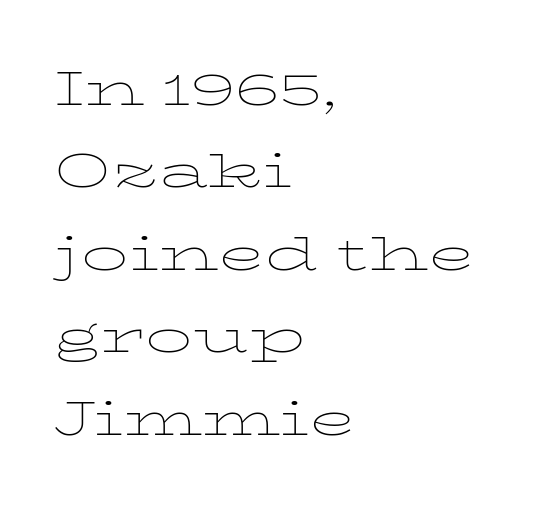
Where is the straight margin? On the left. The rendering keeps characters at their native spacing. Ordinary non-slanted type is in use. The typesetting does not lean heavy: it is not bold.
